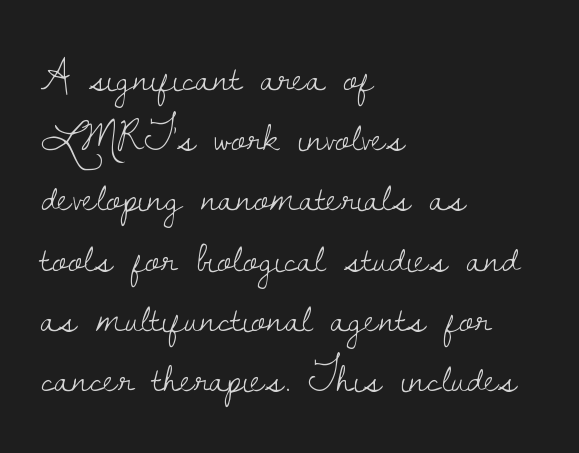
{"serif": "yes", "bold": "no", "weight": "light", "width": "normal", "stroke_contrast": "low", "x_height": "small", "monospaced": "no", "underline": "no", "align": "left", "line_spacing": "normal", "line_spacing_ratio": 1.4, "letter_spacing": "normal", "letter_spacing_em": 0.0, "glyph_px": 43}
